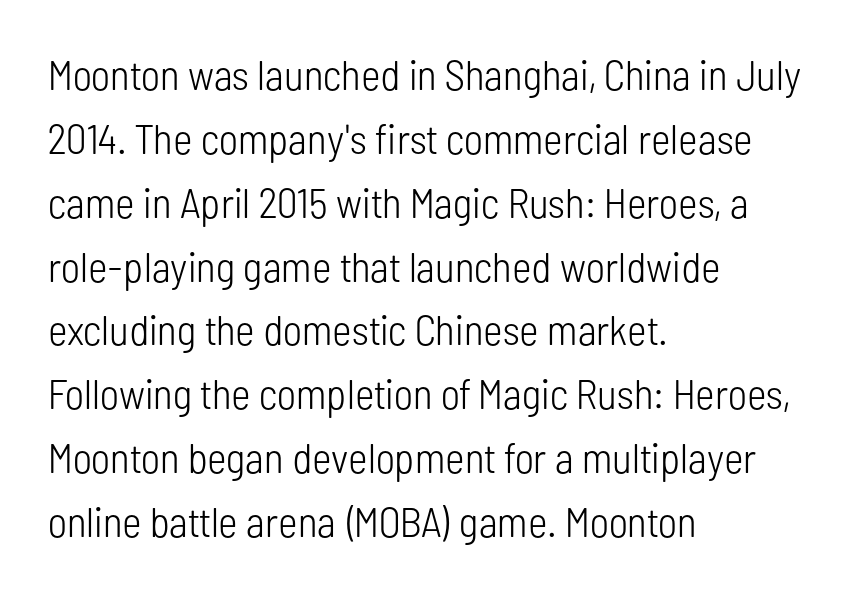
The block of text has a typical density, with ordinary space between rows. Think of a printed novel: that variable character pitch is what you see here. The strip under each line holds only bare page. Is the letter spacing exaggerated? No — it looks like the ordinary default.
